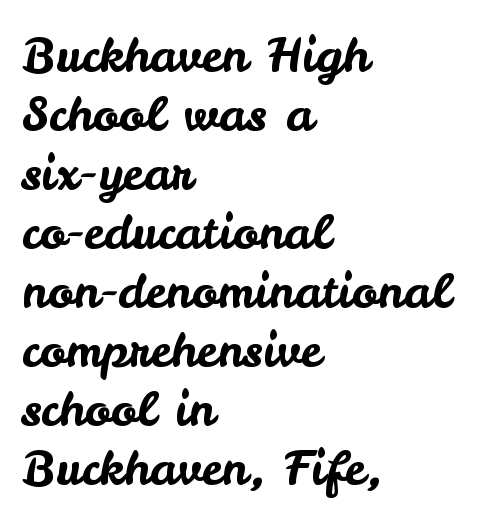
{"serif": "no", "width": "normal", "stroke_contrast": "low", "x_height": "small", "monospaced": "no", "underline": "no", "align": "left", "line_spacing_ratio": 1.23, "letter_spacing": "normal", "letter_spacing_em": 0.0, "glyph_px": 48}
